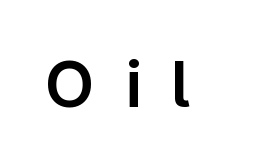
The image shows 64 px sans-serif type, upright; set unusually wide letter spacing (+0.47 em), not underlined; low stroke contrast and a medium x-height.
